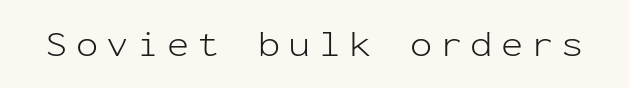
Q: Is the text bold? A: No.
Q: Is the text italic (slanted)? A: No, it is upright.
Q: Is the typeface a serif or a sans-serif typeface? A: Sans-serif.
Q: Is the text underlined? A: No.
Q: Is the spacing between letters normal or unusually wide? A: Unusually wide.
Q: Width (condensed, normal, or wide)? A: Normal.
Q: Stroke contrast? A: Low.
Q: x-height? A: Medium.
Q: Monospaced? A: Yes.
